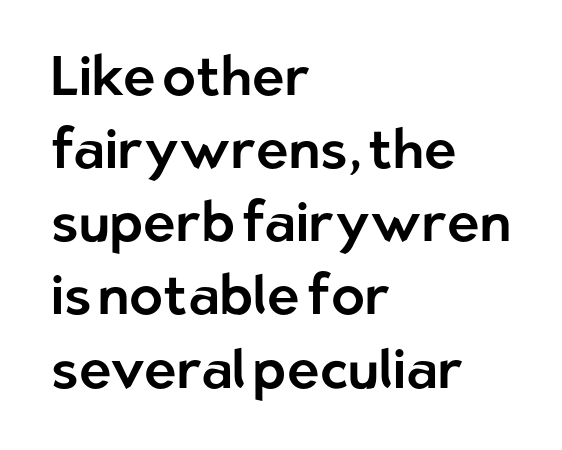
Q: Is the text italic (slanted)? A: No, it is upright.
Q: Is the typeface a serif or a sans-serif typeface? A: Sans-serif.
Q: Is the text underlined? A: No.
Q: How is the paragraph aligned? A: Left-aligned.
Q: Is the spacing between letters normal or unusually wide? A: Normal.
Q: Is the spacing between lines tight, normal or loose? A: Normal.
Q: Width (condensed, normal, or wide)? A: Normal.
Q: Stroke contrast? A: Low.
Q: x-height? A: Medium.
Q: Monospaced? A: No.
